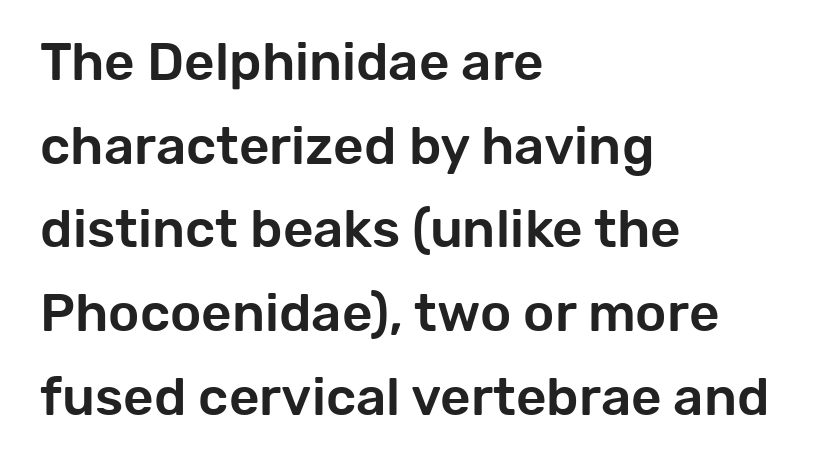
Q: Is the text italic (slanted)? A: No, it is upright.
Q: Is the typeface a serif or a sans-serif typeface? A: Sans-serif.
Q: Is the text underlined? A: No.
Q: How is the paragraph aligned? A: Left-aligned.
Q: Is the spacing between letters normal or unusually wide? A: Normal.
Q: Is the spacing between lines tight, normal or loose? A: Normal.
Q: Width (condensed, normal, or wide)? A: Normal.
Q: Stroke contrast? A: Low.
Q: x-height? A: Medium.
Q: Monospaced? A: No.
